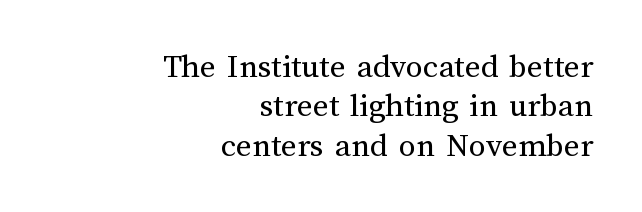
Q: Is the text bold? A: No.
Q: Is the text italic (slanted)? A: No, it is upright.
Q: Is the text underlined? A: No.
Q: How is the paragraph aligned? A: Right-aligned.
Q: Is the spacing between letters normal or unusually wide? A: Normal.
Q: Width (condensed, normal, or wide)? A: Normal.
Q: Stroke contrast? A: Medium.
Q: x-height? A: Medium.
Q: Monospaced? A: No.
